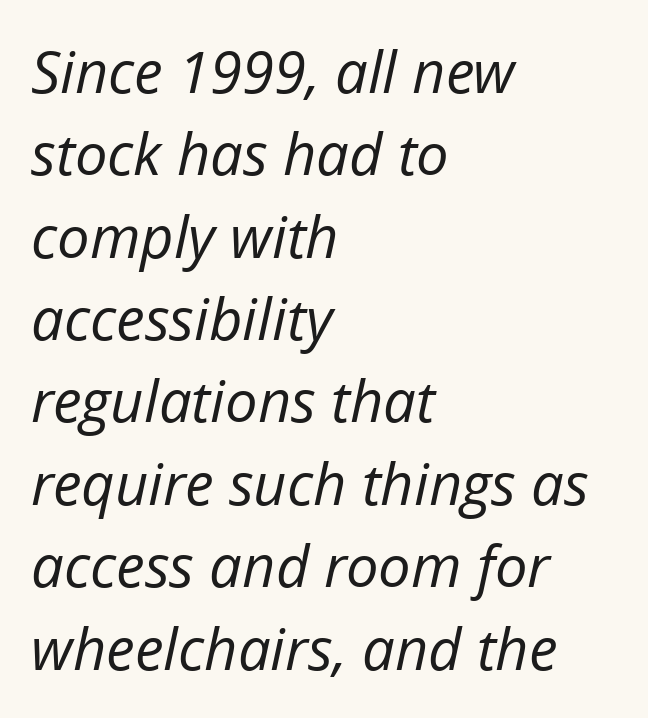
Q: Is the text bold? A: No.
Q: Is the text italic (slanted)? A: Yes, it leans right by about 12 degrees.
Q: Is the text underlined? A: No.
Q: How is the paragraph aligned? A: Left-aligned.
Q: Is the spacing between letters normal or unusually wide? A: Normal.
Q: Is the spacing between lines tight, normal or loose? A: Normal.
Q: Width (condensed, normal, or wide)? A: Normal.
Q: Stroke contrast? A: Low.
Q: x-height? A: Medium.
Q: Monospaced? A: No.
